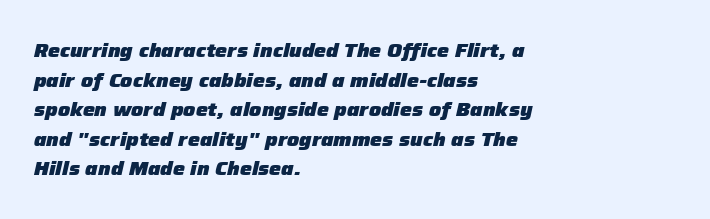
{"italic": "yes", "lean": "right", "slant_degrees": 12, "bold": "yes", "underline": "no", "align": "left", "line_spacing": "normal", "line_spacing_ratio": 1.48, "letter_spacing": "normal", "letter_spacing_em": 0.0, "glyph_px": 20}
